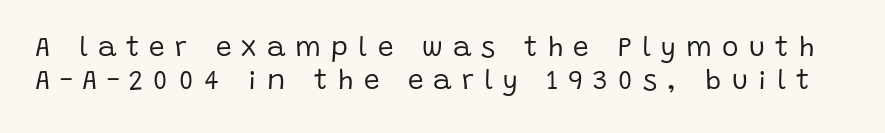
The passage shown is typeset with a sans-serif family. No heavy texture on the line: the type isn't bold. How are the letters spaced? Widely, with obvious added tracking. Proportional: the letters do not fall into vertical columns.
